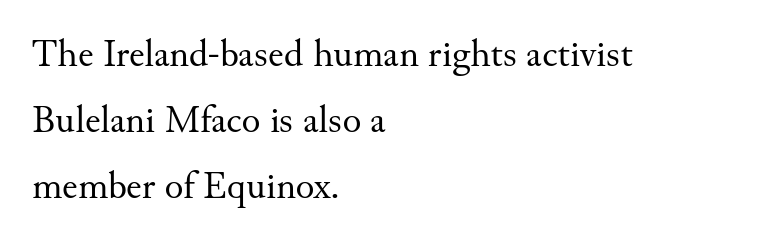
No word sits above an underline. Short and long lines alike share a common starting point at left. The font family rendered here belongs to the serif group. Ascenders rise straight up at ninety degrees. Each word holds together tightly as a unit, with standard inter-letter gaps.
